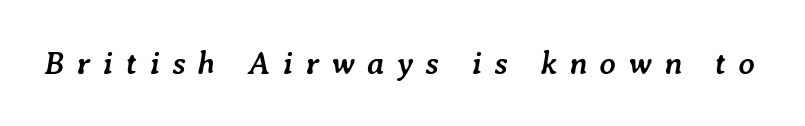
{"italic": "yes", "lean": "right", "slant_degrees": 7, "bold": "yes", "weight": "semibold", "width": "normal", "stroke_contrast": "low", "x_height": "medium", "monospaced": "no", "underline": "no", "letter_spacing": "wide", "letter_spacing_em": 0.38, "glyph_px": 32}
